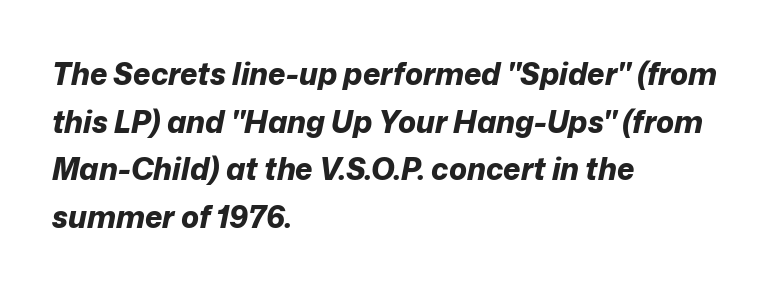
Q: Is the text bold? A: Yes.
Q: Is the text italic (slanted)? A: Yes, it leans right by about 12 degrees.
Q: Is the text underlined? A: No.
Q: How is the paragraph aligned? A: Left-aligned.
Q: Is the spacing between letters normal or unusually wide? A: Normal.
Q: Is the spacing between lines tight, normal or loose? A: Normal.
Q: Width (condensed, normal, or wide)? A: Normal.
Q: Stroke contrast? A: Low.
Q: x-height? A: Medium.
Q: Monospaced? A: No.
